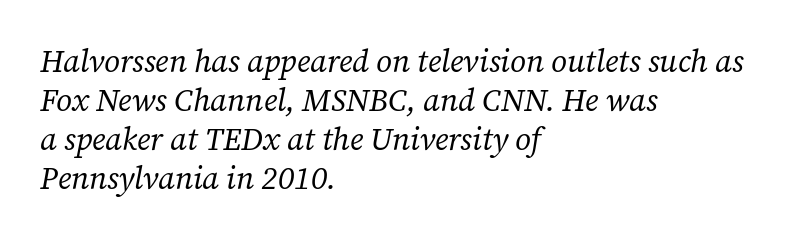
{"serif": "yes", "italic": "yes", "lean": "right", "slant_degrees": 12, "bold": "no", "weight": "regular", "width": "normal", "stroke_contrast": "low", "x_height": "medium", "monospaced": "no", "underline": "no", "align": "left", "line_spacing": "normal", "line_spacing_ratio": 1.26, "letter_spacing": "normal", "letter_spacing_em": 0.0, "glyph_px": 31}
